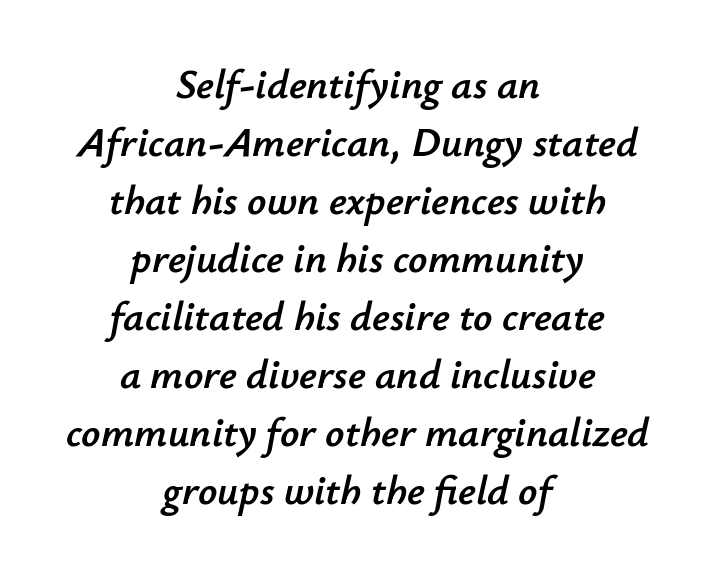
{"italic": "yes", "lean": "right", "slant_degrees": 12, "width": "normal", "stroke_contrast": "low", "x_height": "small", "monospaced": "no", "underline": "no", "align": "center", "line_spacing": "normal", "line_spacing_ratio": 1.38, "letter_spacing": "normal", "letter_spacing_em": 0.0, "glyph_px": 42}
